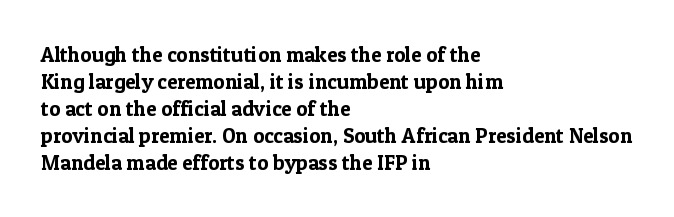
Q: Is the text italic (slanted)? A: No, it is upright.
Q: Is the text underlined? A: No.
Q: How is the paragraph aligned? A: Left-aligned.
Q: Is the spacing between letters normal or unusually wide? A: Normal.
Q: Is the spacing between lines tight, normal or loose? A: Normal.
